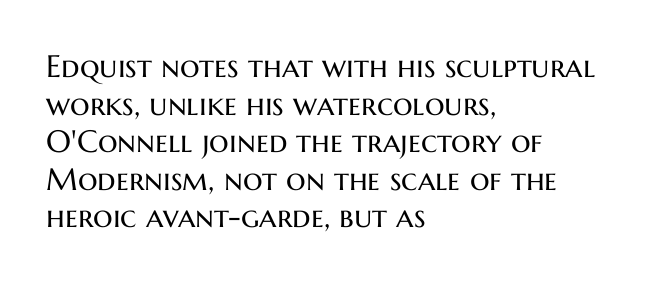
Q: Is the text bold? A: No.
Q: Is the text italic (slanted)? A: No, it is upright.
Q: Is the typeface a serif or a sans-serif typeface? A: Sans-serif.
Q: Is the text underlined? A: No.
Q: How is the paragraph aligned? A: Left-aligned.
Q: Is the spacing between letters normal or unusually wide? A: Normal.
Q: Width (condensed, normal, or wide)? A: Normal.
Q: Stroke contrast? A: Medium.
Q: x-height? A: Medium.
Q: Monospaced? A: No.
